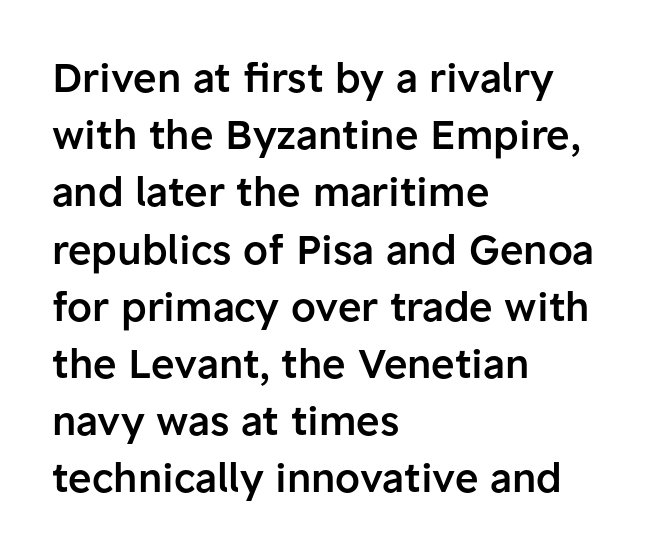
This is moderately heavy type, rendered in semibold. Check the space under the baseline: it is left empty. These lines are rendered in a variable-pitch font. A typesetter would call this zero additional tracking. If you drew a ruler down the left edge, every line would touch it.
